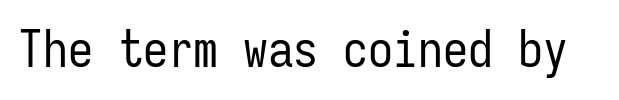
The image shows 50 px regular-weight, condensed sans-serif type, upright, monospaced; set normal letter spacing, not underlined; low stroke contrast and a medium x-height.
